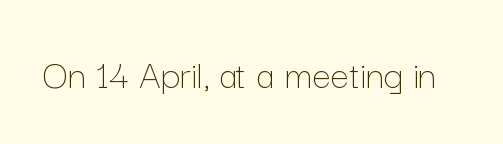
The image shows 42 px thin type, upright; set normal letter spacing, not underlined; low stroke contrast and a medium x-height.
